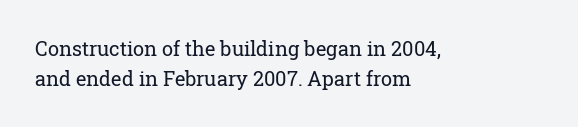
The image shows 20 px text type, upright; set left-aligned, normal line spacing (1.5x), normal letter spacing, not underlined.
